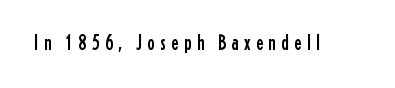
The image shows 22 px text type, upright; set unusually wide letter spacing (+0.24 em), not underlined.
